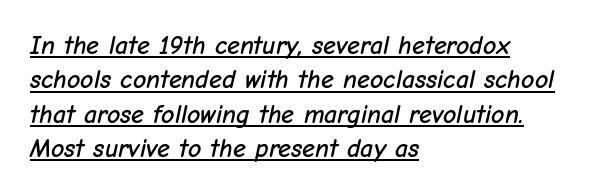
Students, note that the glyphs here touch the page at normal intervals. A continuous stroke trails under the words, as in a hyperlink. Successive baselines arrive at the customary interval. The axis of the letterforms is tilted away from vertical. Leftover space on each line is placed entirely after the last word.
